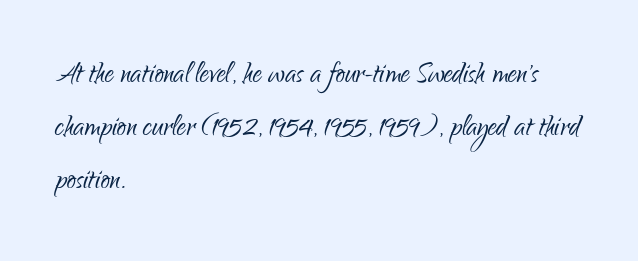
Does the leading feel generous? No, just average. Do the characters align in a grid? No, the font is proportional. In terms of letterspacing, this is plain default setting. Does the copy run flush right? No — it runs flush left.
